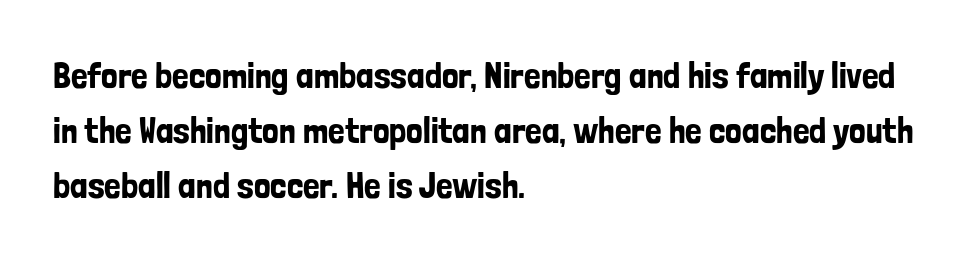
Q: Is the text italic (slanted)? A: No, it is upright.
Q: Is the typeface a serif or a sans-serif typeface? A: Sans-serif.
Q: Is the text underlined? A: No.
Q: How is the paragraph aligned? A: Left-aligned.
Q: Is the spacing between letters normal or unusually wide? A: Normal.
Q: Is the spacing between lines tight, normal or loose? A: Normal.
Q: Width (condensed, normal, or wide)? A: Condensed.
Q: Stroke contrast? A: Low.
Q: x-height? A: Medium.
Q: Monospaced? A: No.
